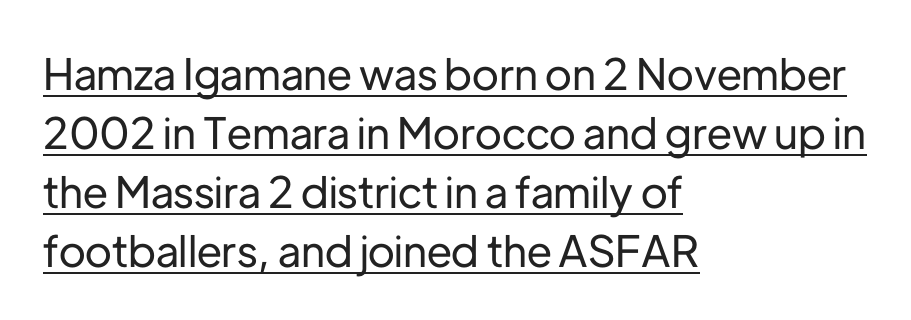
The image shows 43 px sans-serif type, upright; set left-aligned, normal line spacing (1.37x), normal letter spacing, underlined; low stroke contrast and a medium x-height.
